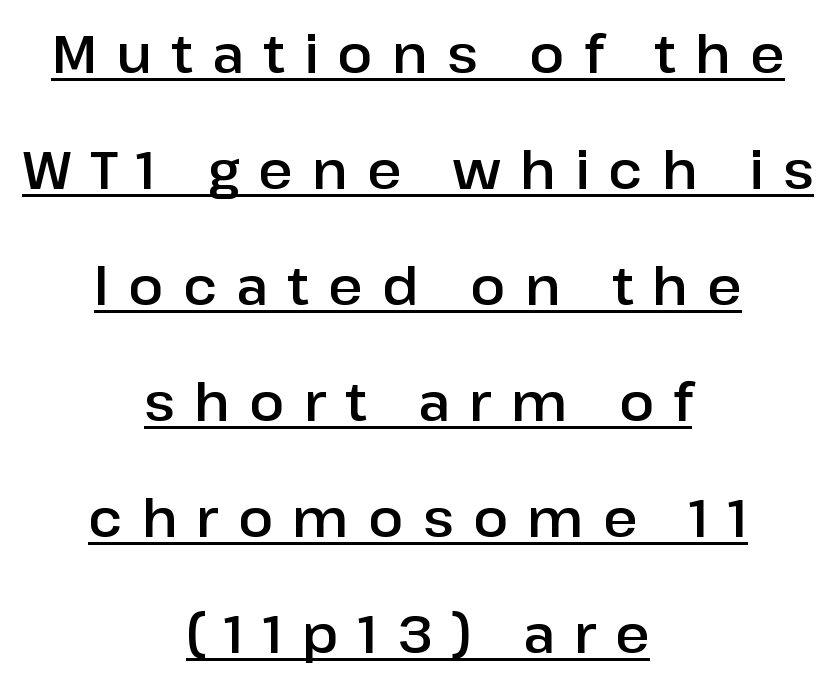
The image shows 52 px sans-serif type, upright; set centered, loose line spacing (2.23x), unusually wide letter spacing (+0.37 em), underlined; low stroke contrast and a medium x-height.
